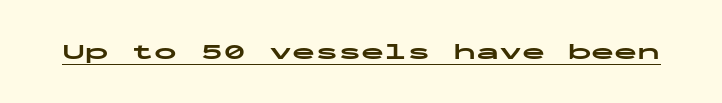
Heavy, bold letterforms. A rule runs beneath these lines of type. The type is set solid horizontally, with unmodified tracking. The lettering stays uniformly vertical, giving the passage a roman look.
